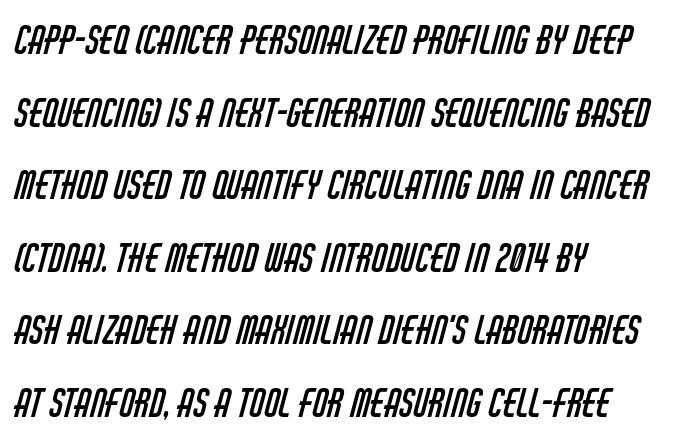
{"serif": "no", "bold": "no", "weight": "regular", "width": "condensed", "stroke_contrast": "low", "x_height": "large", "monospaced": "no", "underline": "no", "align": "left", "line_spacing": "loose", "line_spacing_ratio": 1.91, "letter_spacing": "normal", "letter_spacing_em": 0.0, "glyph_px": 38}
